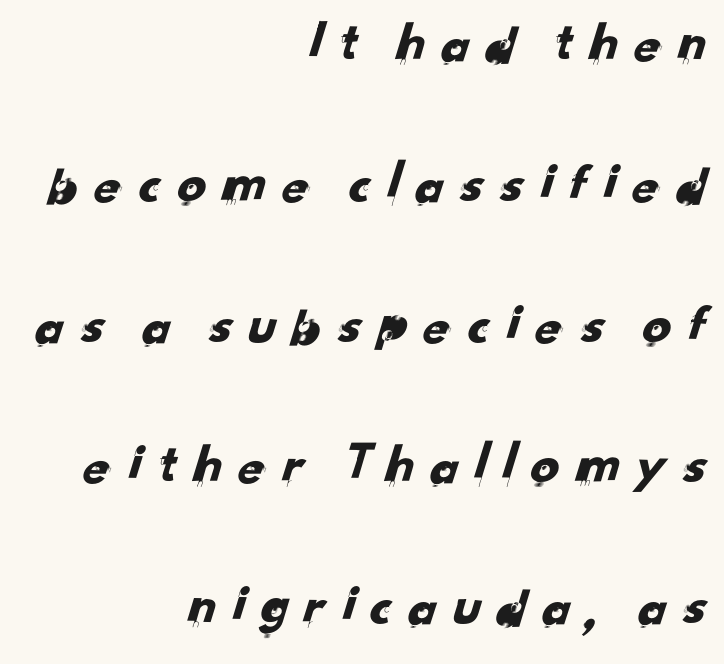
Q: Is the typeface a serif or a sans-serif typeface? A: Sans-serif.
Q: Is the text underlined? A: No.
Q: How is the paragraph aligned? A: Right-aligned.
Q: Is the spacing between letters normal or unusually wide? A: Unusually wide.
Q: Is the spacing between lines tight, normal or loose? A: Loose.
Q: Width (condensed, normal, or wide)? A: Normal.
Q: Stroke contrast? A: Low.
Q: x-height? A: Small.
Q: Monospaced? A: No.
